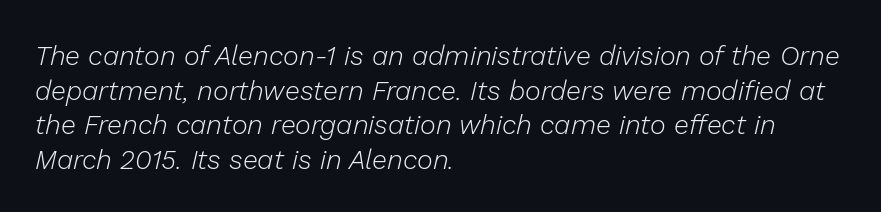
Q: Is the text bold? A: No.
Q: Is the text italic (slanted)? A: Yes, it leans right by about 13 degrees.
Q: Is the text underlined? A: No.
Q: How is the paragraph aligned? A: Left-aligned.
Q: Is the spacing between letters normal or unusually wide? A: Normal.
Q: Is the spacing between lines tight, normal or loose? A: Normal.
